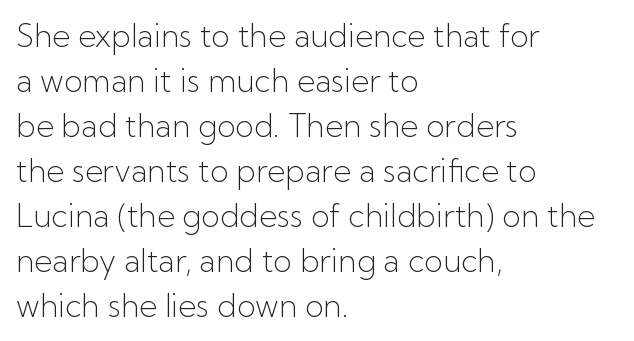
{"serif": "no", "italic": "no", "bold": "no", "weight": "light", "width": "normal", "stroke_contrast": "low", "x_height": "medium", "monospaced": "no", "underline": "no", "align": "left", "line_spacing": "normal", "line_spacing_ratio": 1.45, "letter_spacing": "normal", "letter_spacing_em": 0.0, "glyph_px": 31}
